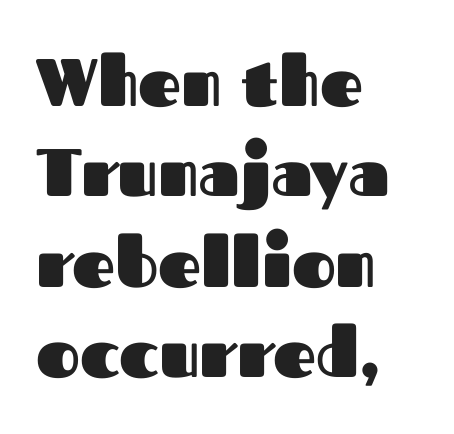
{"serif": "no", "italic": "no", "bold": "yes", "weight": "heavy", "width": "normal", "stroke_contrast": "medium", "x_height": "medium", "monospaced": "no", "underline": "no", "align": "left", "line_spacing": "normal", "line_spacing_ratio": 1.35, "letter_spacing": "normal", "letter_spacing_em": 0.0, "glyph_px": 67}
